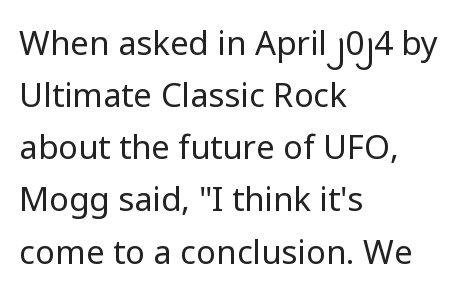
{"serif": "no", "italic": "no", "bold": "no", "weight": "regular", "width": "normal", "stroke_contrast": "low", "x_height": "medium", "monospaced": "no", "underline": "no", "align": "left", "line_spacing": "normal", "line_spacing_ratio": 1.58, "letter_spacing": "normal", "letter_spacing_em": 0.0, "glyph_px": 33}
